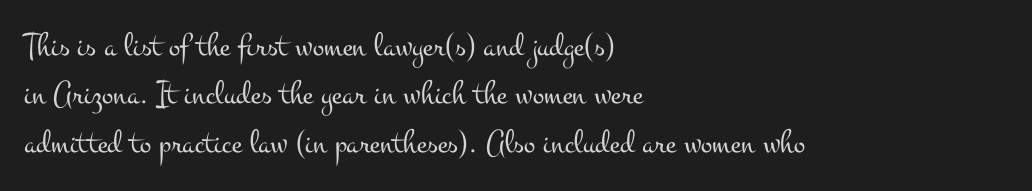
Q: Is the text bold? A: No.
Q: Is the text italic (slanted)? A: Yes.
Q: Is the typeface a serif or a sans-serif typeface? A: Serif.
Q: Is the text underlined? A: No.
Q: How is the paragraph aligned? A: Left-aligned.
Q: Is the spacing between letters normal or unusually wide? A: Normal.
Q: Is the spacing between lines tight, normal or loose? A: Normal.
Q: Width (condensed, normal, or wide)? A: Wide.
Q: Stroke contrast? A: Medium.
Q: x-height? A: Small.
Q: Monospaced? A: No.
